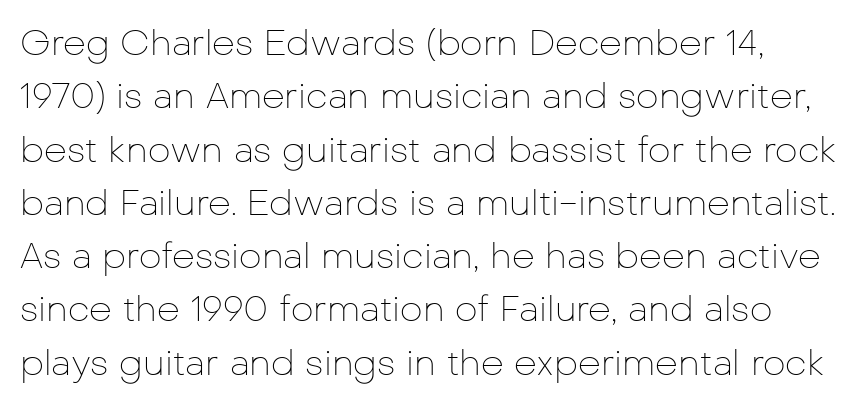
Spacing between characters is what you'd get straight out of the box. Varying glyph widths throughout — classic text-font behaviour. Horizontal bands of white between lines are of average thickness. The glyphs in this specimen are sans serif.
